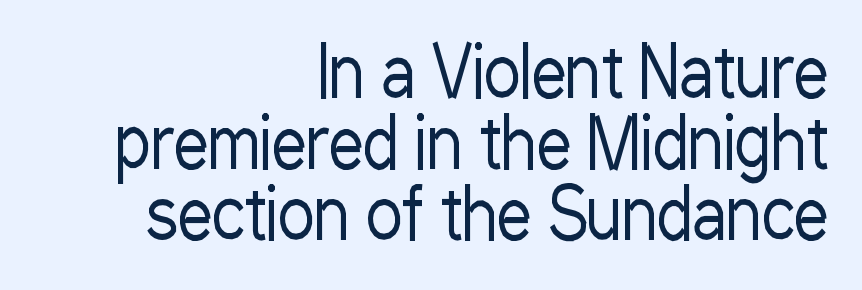
{"serif": "no", "italic": "no", "bold": "no", "weight": "regular", "width": "condensed", "stroke_contrast": "low", "x_height": "medium", "monospaced": "no", "underline": "no", "align": "right", "line_spacing": "tight", "line_spacing_ratio": 1.03, "letter_spacing": "normal", "letter_spacing_em": 0.0, "glyph_px": 69}
